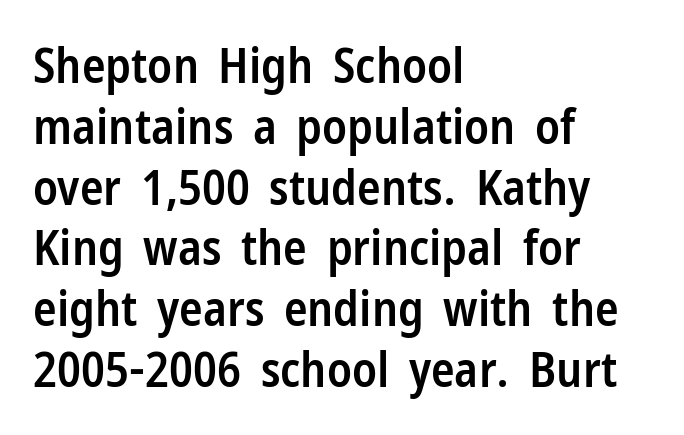
Q: Is the text bold? A: Semi-bold.
Q: Is the text italic (slanted)? A: No, it is upright.
Q: Is the typeface a serif or a sans-serif typeface? A: Sans-serif.
Q: Is the text underlined? A: No.
Q: How is the paragraph aligned? A: Left-aligned.
Q: Is the spacing between letters normal or unusually wide? A: Normal.
Q: Width (condensed, normal, or wide)? A: Condensed.
Q: Stroke contrast? A: Low.
Q: x-height? A: Medium.
Q: Monospaced? A: No.
